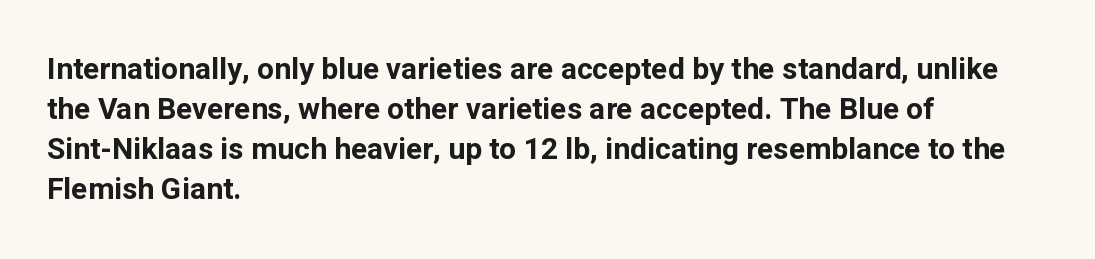
{"serif": "no", "italic": "no", "bold": "yes", "weight": "bold", "width": "normal", "stroke_contrast": "low", "x_height": "medium", "monospaced": "no", "underline": "no", "align": "left", "line_spacing": "normal", "line_spacing_ratio": 1.33, "letter_spacing": "normal", "letter_spacing_em": 0.0, "glyph_px": 30}
